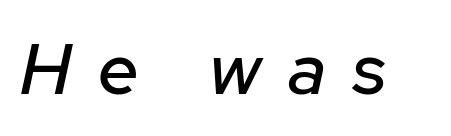
Think of a printed novel: that variable character pitch is what you see here. Bare-footed words on every line. Tracking value appears strongly positive — letters spread wide. Does the lettering tilt? It does — this is italic.
